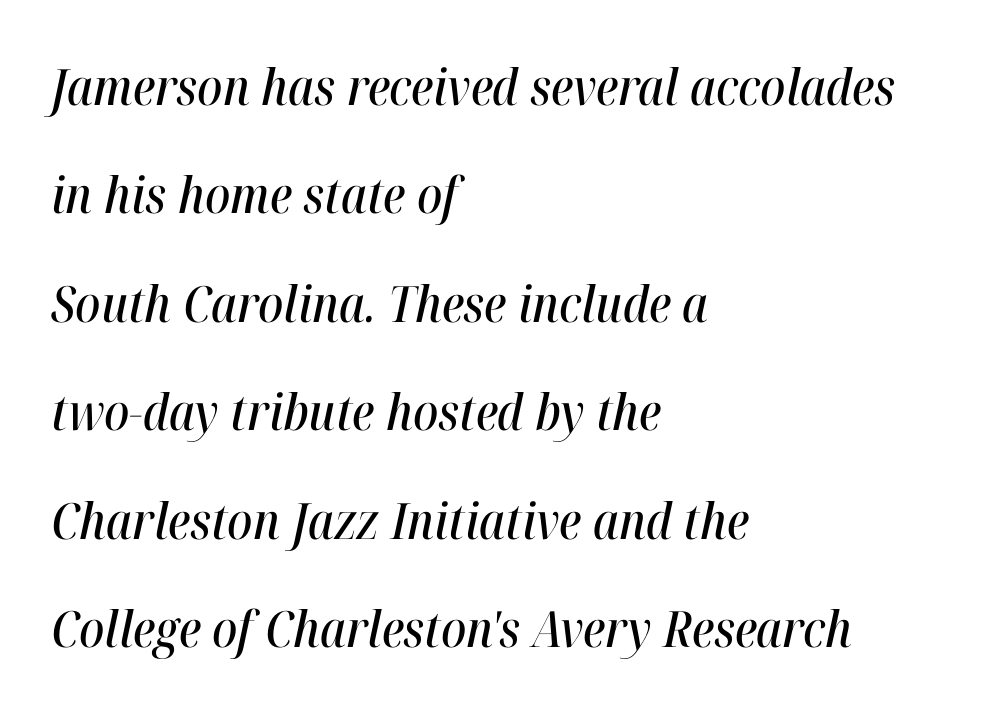
Q: Is the text italic (slanted)? A: Yes, it leans right by about 12 degrees.
Q: Is the text underlined? A: No.
Q: How is the paragraph aligned? A: Left-aligned.
Q: Is the spacing between letters normal or unusually wide? A: Normal.
Q: Is the spacing between lines tight, normal or loose? A: Loose.
Q: Width (condensed, normal, or wide)? A: Condensed.
Q: Stroke contrast? A: High.
Q: x-height? A: Medium.
Q: Monospaced? A: No.
